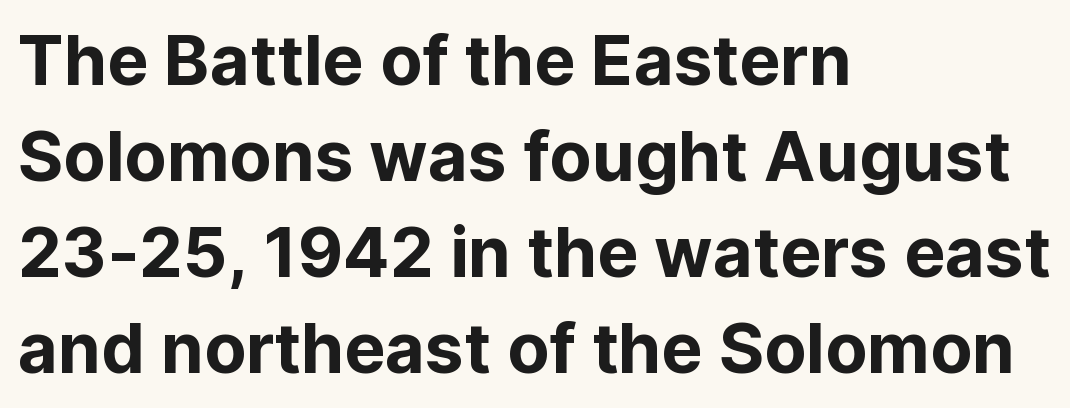
The type family on display is of the sans-serif kind. Standard letterfit; no display-style spreading of the glyphs. The axis of the letterforms is exactly vertical. Looks like regular typesetting: each glyph gets only the width it needs.
